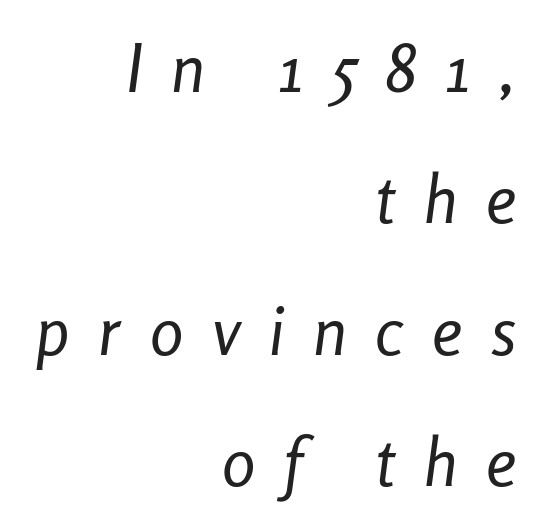
{"italic": "yes", "lean": "right", "slant_degrees": 8, "bold": "no", "weight": "regular", "width": "condensed", "stroke_contrast": "low", "x_height": "medium", "monospaced": "no", "underline": "no", "align": "right", "line_spacing": "loose", "line_spacing_ratio": 1.96, "letter_spacing": "wide", "letter_spacing_em": 0.43, "glyph_px": 67}
